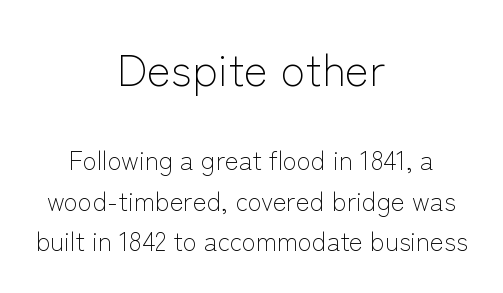
Q: Is the text bold? A: No.
Q: Is the text italic (slanted)? A: No, it is upright.
Q: Is the typeface a serif or a sans-serif typeface? A: Sans-serif.
Q: Is the text underlined? A: No.
Q: How is the paragraph aligned? A: Centered.
Q: Is the spacing between letters normal or unusually wide? A: Normal.
Q: Is the spacing between lines tight, normal or loose? A: Normal.
Q: Which block of text is set in a larger size, the first (top) or the second (bottom)? A: The first (top) one.
Q: Width (condensed, normal, or wide)? A: Normal.
Q: Stroke contrast? A: Low.
Q: x-height? A: Medium.
Q: Monospaced? A: No.
